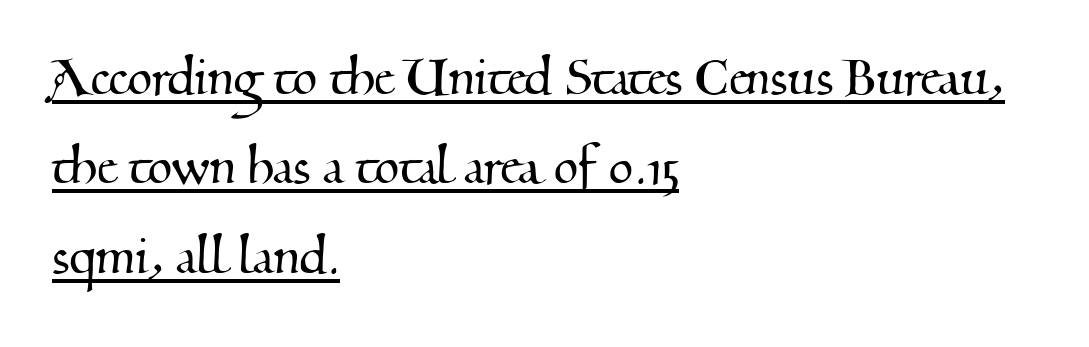
The image shows 63 px serif type; set left-aligned, normal line spacing (1.42x), normal letter spacing, underlined; medium stroke contrast and a small x-height.
